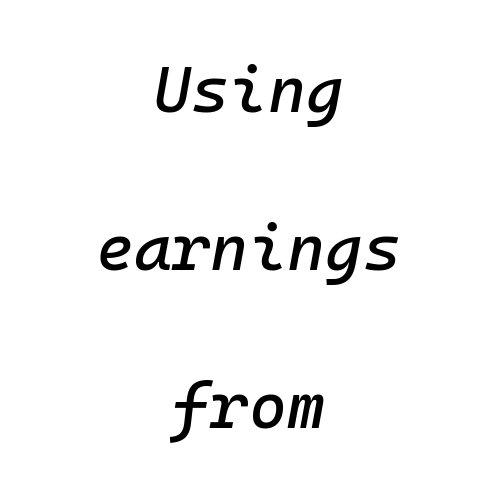
The rendering uses a large line-height, opening up the rows. Each letter, wide or thin by design, is forced into the same width here. Caption: multi-line text, centered on the measure. Italic? Definitely — the glyphs are oblique. A clean baseline with only descenders dipping below it.
